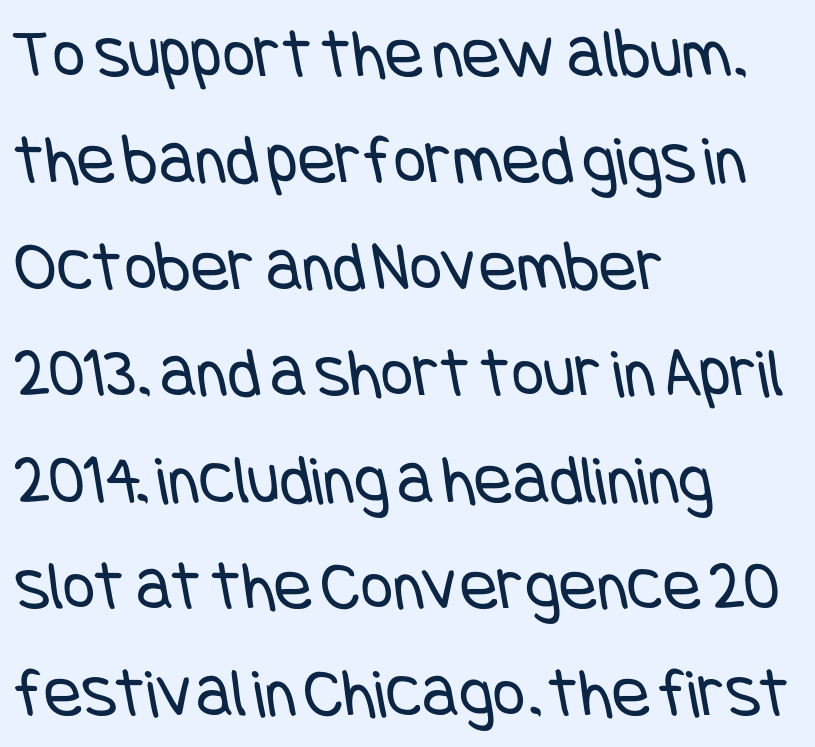
The image shows 71 px regular-weight, condensed sans-serif type; set left-aligned, normal line spacing (1.5x), normal letter spacing, not underlined; low stroke contrast and a large x-height.
